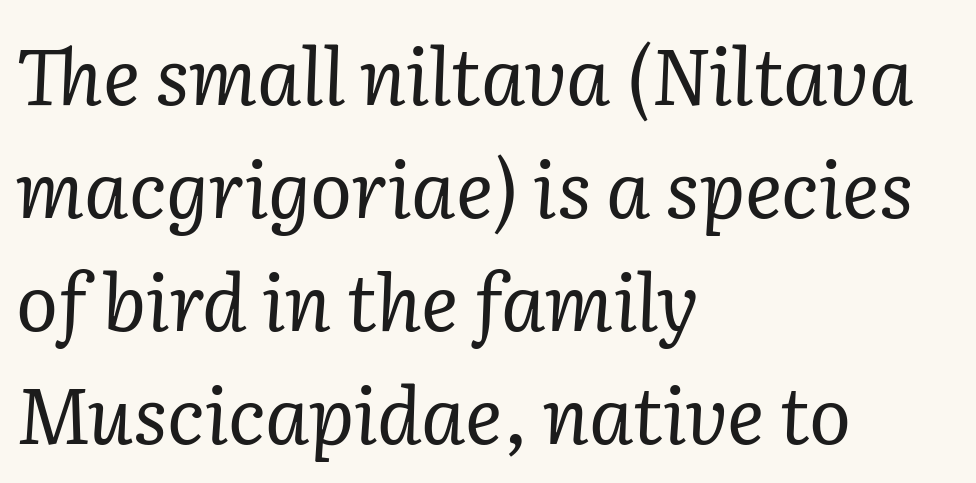
Q: Is the text bold? A: No.
Q: Is the text italic (slanted)? A: Yes, it leans right by about 2 degrees.
Q: Is the typeface a serif or a sans-serif typeface? A: Serif.
Q: Is the text underlined? A: No.
Q: How is the paragraph aligned? A: Left-aligned.
Q: Is the spacing between letters normal or unusually wide? A: Normal.
Q: Is the spacing between lines tight, normal or loose? A: Normal.
Q: Width (condensed, normal, or wide)? A: Normal.
Q: Stroke contrast? A: Low.
Q: x-height? A: Medium.
Q: Monospaced? A: No.
